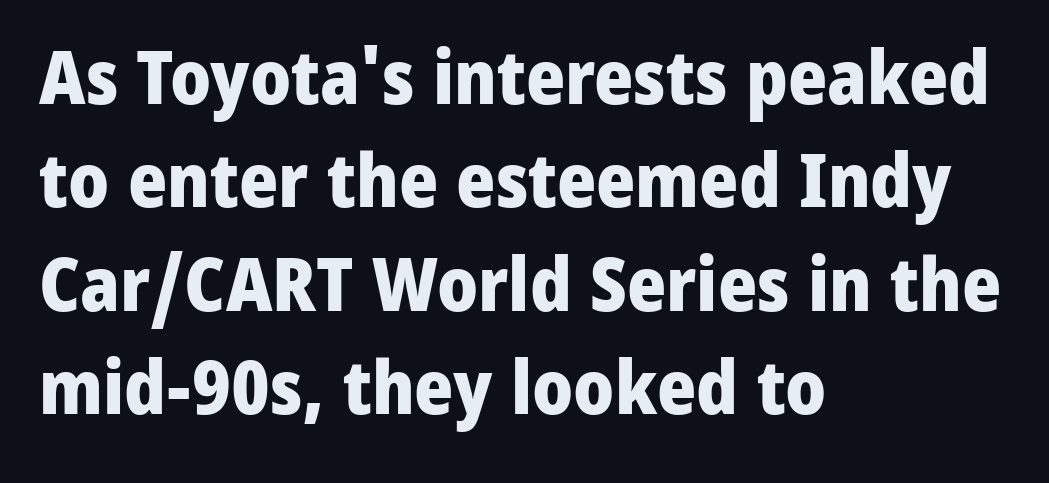
Q: Is the text bold? A: Yes.
Q: Is the text italic (slanted)? A: No, it is upright.
Q: Is the typeface a serif or a sans-serif typeface? A: Sans-serif.
Q: Is the text underlined? A: No.
Q: How is the paragraph aligned? A: Left-aligned.
Q: Is the spacing between letters normal or unusually wide? A: Normal.
Q: Is the spacing between lines tight, normal or loose? A: Normal.
Q: Width (condensed, normal, or wide)? A: Normal.
Q: Stroke contrast? A: Low.
Q: x-height? A: Medium.
Q: Monospaced? A: No.
